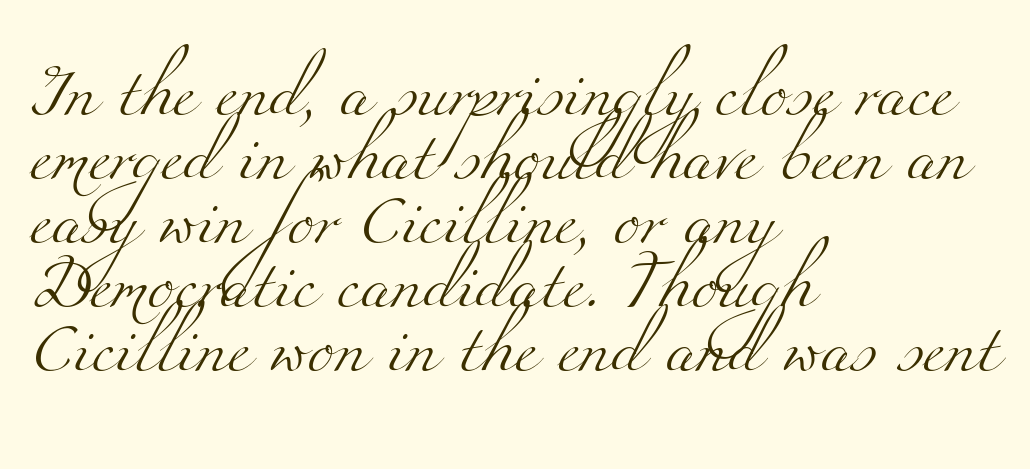
Q: Is the text bold? A: No.
Q: Is the text underlined? A: No.
Q: How is the paragraph aligned? A: Left-aligned.
Q: Is the spacing between letters normal or unusually wide? A: Normal.
Q: Is the spacing between lines tight, normal or loose? A: Normal.
Q: Width (condensed, normal, or wide)? A: Wide.
Q: Stroke contrast? A: Medium.
Q: x-height? A: Small.
Q: Monospaced? A: No.
